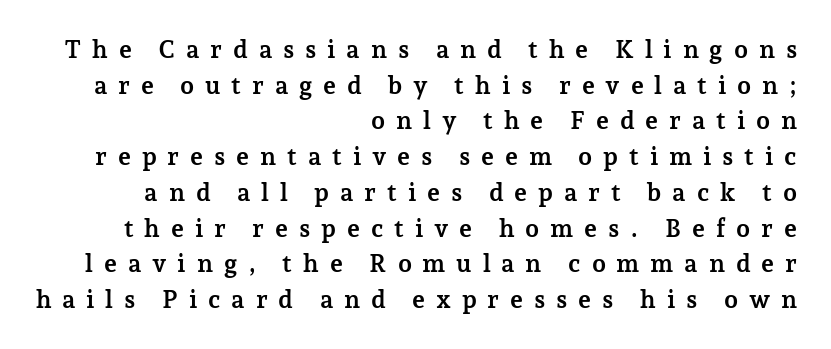
Q: Is the text bold? A: Yes.
Q: Is the text italic (slanted)? A: No, it is upright.
Q: Is the text underlined? A: No.
Q: How is the paragraph aligned? A: Right-aligned.
Q: Is the spacing between letters normal or unusually wide? A: Unusually wide.
Q: Is the spacing between lines tight, normal or loose? A: Normal.
